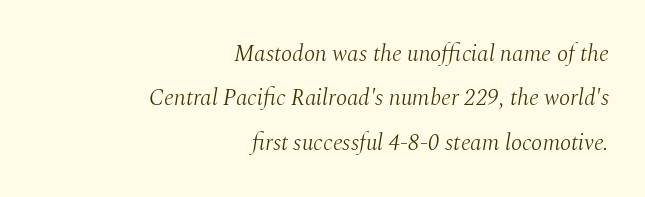
The image shows 23 px text type, italic (leaning right); set right-aligned, loose line spacing (1.93x), normal letter spacing, not underlined.
